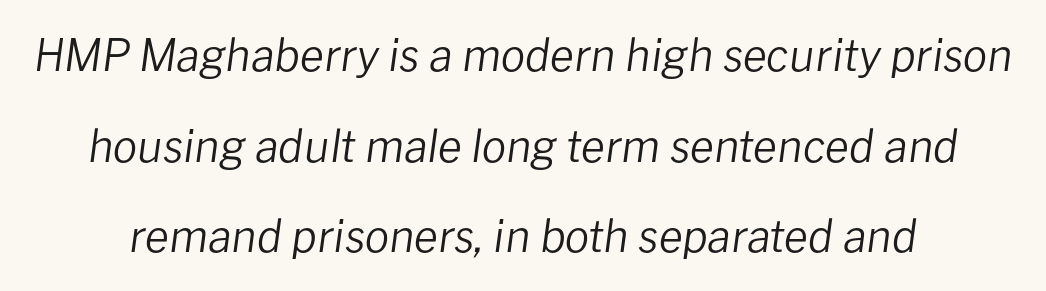
The image shows 44 px regular-weight type, italic (leaning right); set loose line spacing (2.06x), normal letter spacing, not underlined; low stroke contrast and a medium x-height.
